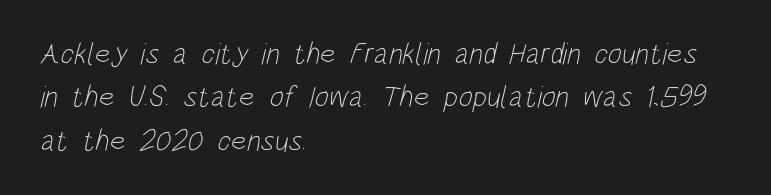
Q: Is the text bold? A: No.
Q: Is the typeface a serif or a sans-serif typeface? A: Sans-serif.
Q: Is the text underlined? A: No.
Q: How is the paragraph aligned? A: Left-aligned.
Q: Is the spacing between letters normal or unusually wide? A: Normal.
Q: Is the spacing between lines tight, normal or loose? A: Normal.
Q: Width (condensed, normal, or wide)? A: Condensed.
Q: Stroke contrast? A: Low.
Q: x-height? A: Large.
Q: Monospaced? A: No.
